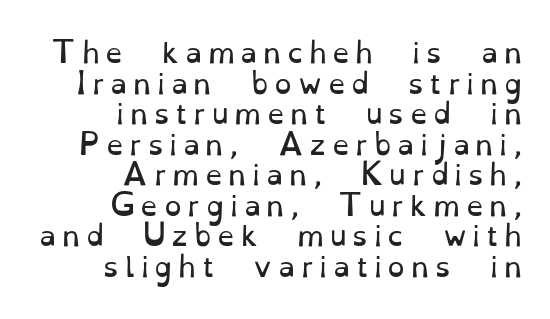
The image shows 28 px regular-weight type, upright; set right-aligned, tight line spacing (1.09x), unusually wide letter spacing (+0.2 em), not underlined; low stroke contrast and a small x-height.
